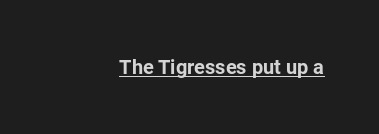
{"italic": "no", "bold": "yes", "underline": "yes", "letter_spacing": "normal", "letter_spacing_em": 0.0, "glyph_px": 20}
